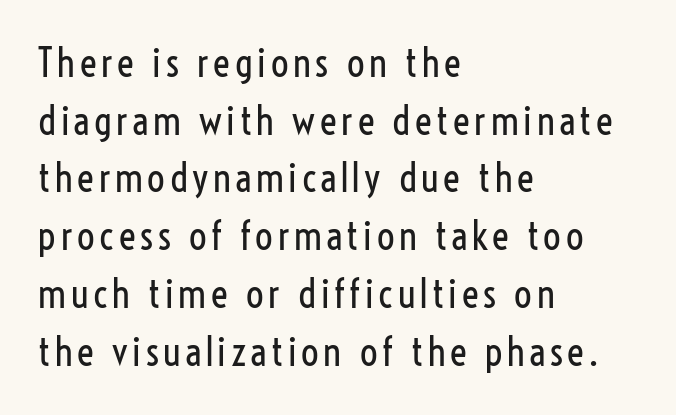
Q: Is the text bold? A: No.
Q: Is the text italic (slanted)? A: No, it is upright.
Q: Is the typeface a serif or a sans-serif typeface? A: Sans-serif.
Q: Is the text underlined? A: No.
Q: How is the paragraph aligned? A: Left-aligned.
Q: Is the spacing between lines tight, normal or loose? A: Normal.
Q: Width (condensed, normal, or wide)? A: Condensed.
Q: Stroke contrast? A: Low.
Q: x-height? A: Medium.
Q: Monospaced? A: No.
